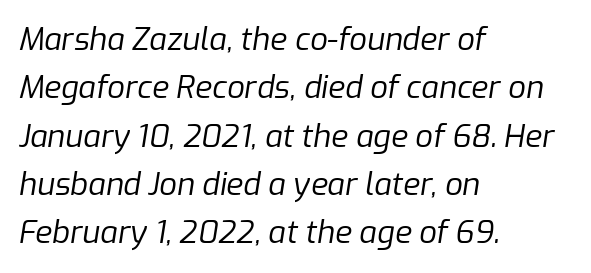
{"italic": "yes", "lean": "right", "slant_degrees": 9, "bold": "no", "weight": "regular", "width": "normal", "stroke_contrast": "low", "x_height": "medium", "monospaced": "no", "underline": "no", "align": "left", "line_spacing": "normal", "line_spacing_ratio": 1.56, "letter_spacing": "normal", "letter_spacing_em": 0.0, "glyph_px": 31}
